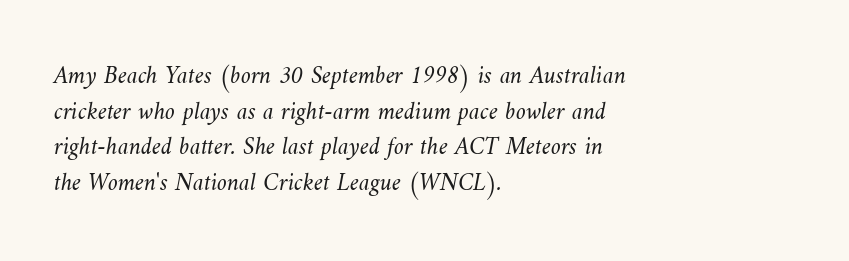
{"bold": "no", "underline": "no", "align": "left", "line_spacing": "normal", "line_spacing_ratio": 1.43, "letter_spacing": "normal", "letter_spacing_em": 0.0, "glyph_px": 25}
